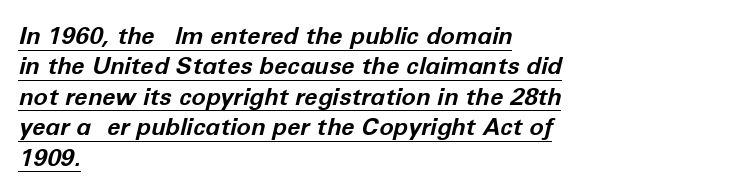
{"italic": "yes", "lean": "right", "slant_degrees": 12, "bold": "yes", "underline": "yes", "align": "left", "line_spacing": "normal", "line_spacing_ratio": 1.27, "letter_spacing": "normal", "letter_spacing_em": 0.0, "glyph_px": 24}
